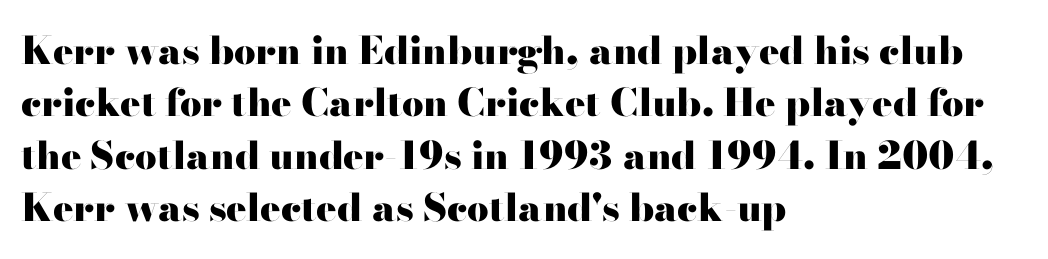
{"serif": "yes", "italic": "no", "bold": "yes", "weight": "heavy", "width": "wide", "stroke_contrast": "high", "x_height": "small", "monospaced": "no", "underline": "no", "align": "left", "line_spacing": "normal", "line_spacing_ratio": 1.38, "letter_spacing": "normal", "letter_spacing_em": 0.0, "glyph_px": 38}
